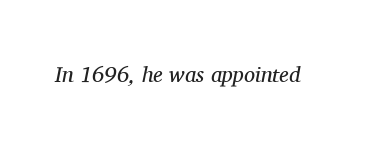
The horizontal fit of the characters is conventional and even. The typography opts for an oblique posture over an upright one. Underline: absent. Letters have the restrained weight of plain body copy at most.
